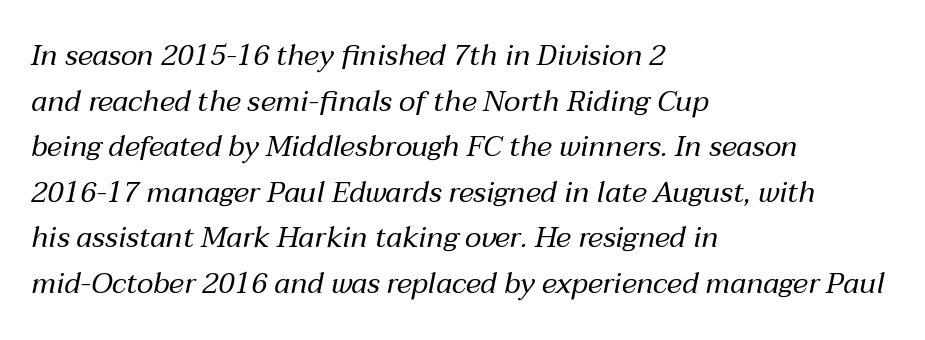
You could not count columns in this text — the font is proportionally spaced. Every row of glyphs begins at an identical x-position on the left. The designer left line spacing at the default. The letters are slanted; this is an italic face.
